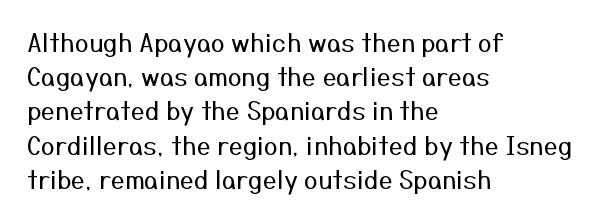
Q: Is the text bold? A: No.
Q: Is the text italic (slanted)? A: No, it is upright.
Q: Is the text underlined? A: No.
Q: How is the paragraph aligned? A: Left-aligned.
Q: Is the spacing between letters normal or unusually wide? A: Normal.
Q: Is the spacing between lines tight, normal or loose? A: Normal.
